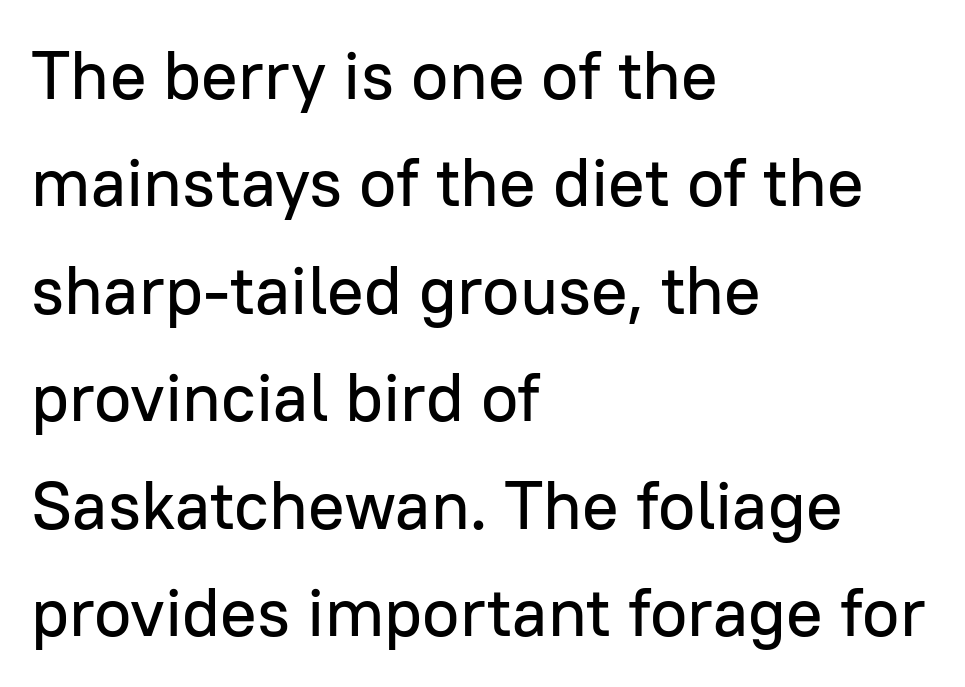
{"serif": "no", "italic": "no", "width": "normal", "stroke_contrast": "low", "x_height": "medium", "monospaced": "no", "underline": "no", "align": "left", "line_spacing": "normal", "line_spacing_ratio": 1.58, "letter_spacing": "normal", "letter_spacing_em": 0.0, "glyph_px": 68}
